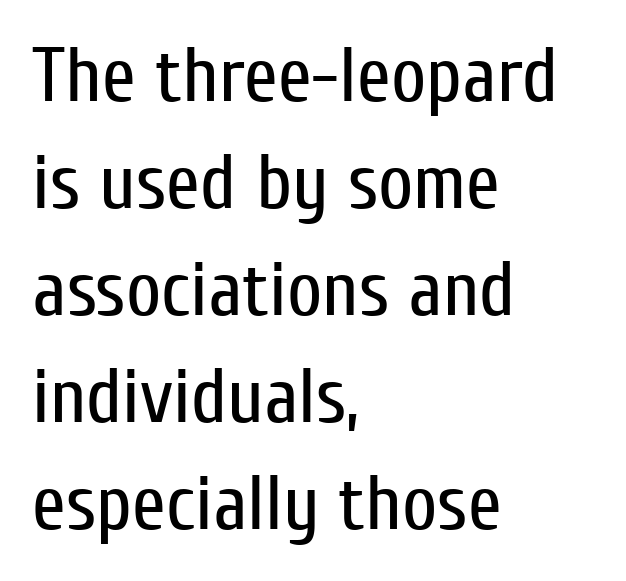
The image shows 77 px regular-weight, condensed sans-serif type, upright; set left-aligned, normal line spacing (1.39x), normal letter spacing, not underlined; low stroke contrast and a medium x-height.
